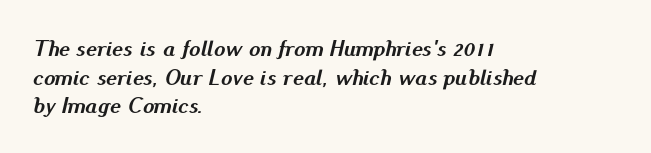
All the whitespace from short lines collects on the right. These lines keep a tight, regular rhythm from letter to letter. Rendered with sloped, italic letterforms. Does the weight exceed regular? Yes, all the way to bold.
